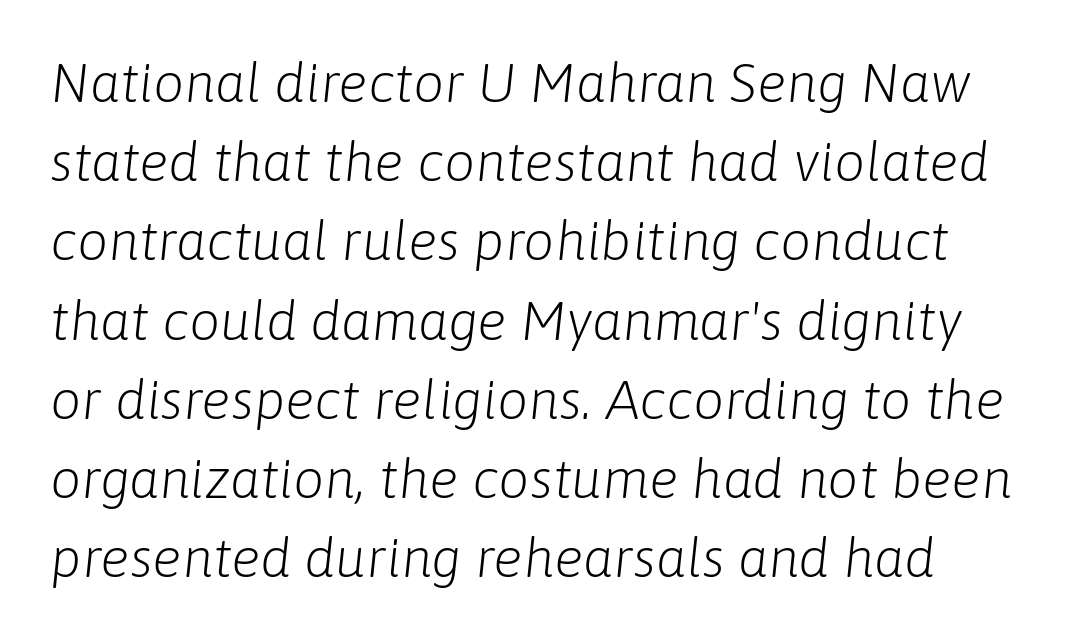
The font's italic variant was chosen for this text. Between one letter and the next there's only the usual sliver of space. Horizontal bands of white between lines are of average thickness. Honestly, there is no underline to notice here at all. Note the varied advance widths — an 'i' is clearly narrower than an 'm'.
